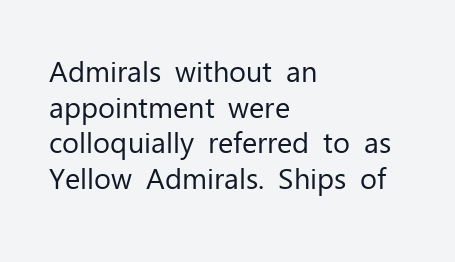
{"serif": "no", "italic": "no", "bold": "no", "weight": "regular", "width": "normal", "stroke_contrast": "low", "x_height": "medium", "monospaced": "no", "underline": "no", "align": "left", "line_spacing_ratio": 1.23, "letter_spacing": "normal", "letter_spacing_em": 0.0, "glyph_px": 29}
